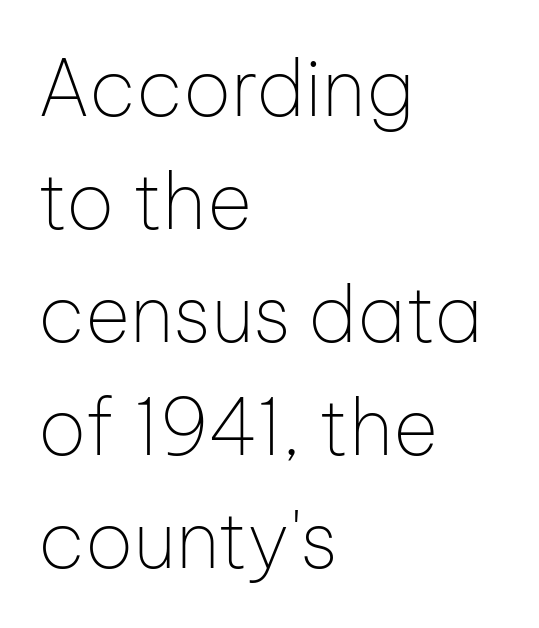
Q: Is the text bold? A: No.
Q: Is the text italic (slanted)? A: No, it is upright.
Q: Is the typeface a serif or a sans-serif typeface? A: Sans-serif.
Q: Is the text underlined? A: No.
Q: How is the paragraph aligned? A: Left-aligned.
Q: Is the spacing between letters normal or unusually wide? A: Normal.
Q: Is the spacing between lines tight, normal or loose? A: Normal.
Q: Width (condensed, normal, or wide)? A: Normal.
Q: Stroke contrast? A: Low.
Q: x-height? A: Medium.
Q: Monospaced? A: No.
